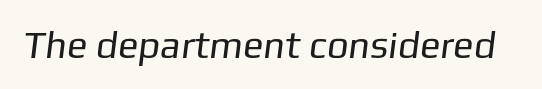
Underlining? Definitely not there. A light-to-regular cut is what we see here. Is this a fixed-width face? No — the glyphs have proportional, varying widths. The tracking reads as untouched default to a designer's eye. Letterform terminals end flat and unadorned throughout the passage.
